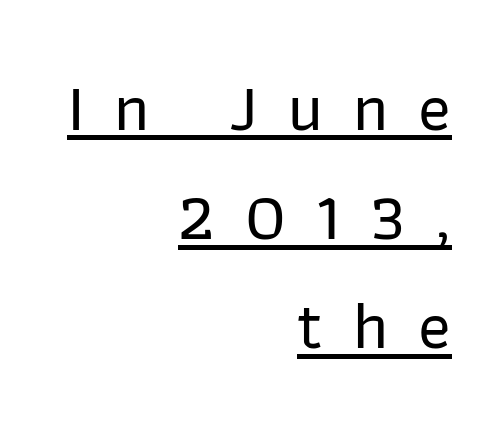
Posture: vertical. Here the designer chose a conventional face with non-uniform glyph widths. Substantial extra tracking has been applied to these lines. A student would call this right alignment; a typographer would say flush right, rag left. Font category for this specimen: sans-serif.
